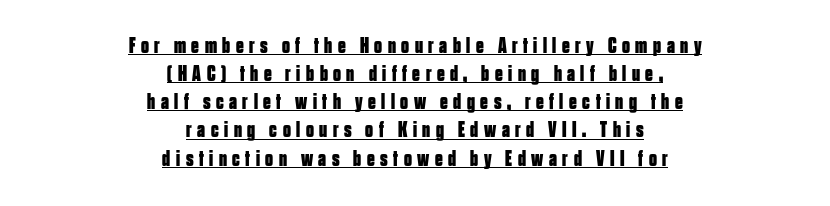
The lines sit at an ordinary, default distance from one another. Words appear elongated and porous because spacing is wide. The font's upright variant was chosen for this text. Is the type bold? Yes — the strokes are clearly thick and heavy.
